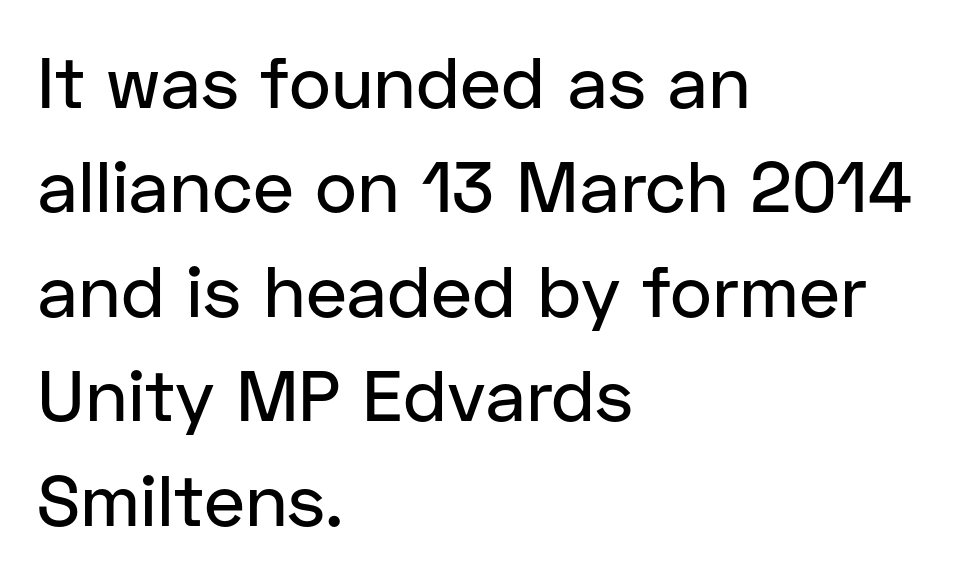
Q: Is the text italic (slanted)? A: No, it is upright.
Q: Is the typeface a serif or a sans-serif typeface? A: Sans-serif.
Q: Is the text underlined? A: No.
Q: How is the paragraph aligned? A: Left-aligned.
Q: Is the spacing between letters normal or unusually wide? A: Normal.
Q: Is the spacing between lines tight, normal or loose? A: Normal.
Q: Width (condensed, normal, or wide)? A: Normal.
Q: Stroke contrast? A: Low.
Q: x-height? A: Medium.
Q: Monospaced? A: No.
